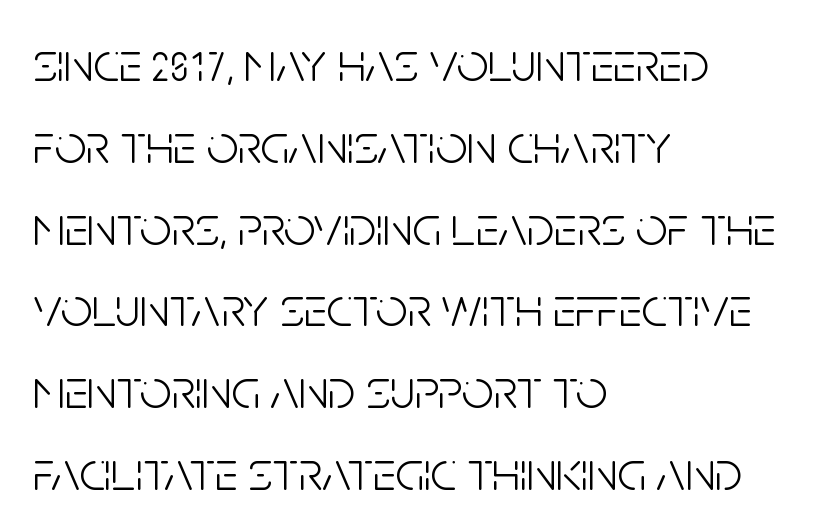
The image shows 56 px light, condensed sans-serif type, upright; set left-aligned, normal line spacing (1.46x), normal letter spacing, not underlined; low stroke contrast and a large x-height.
